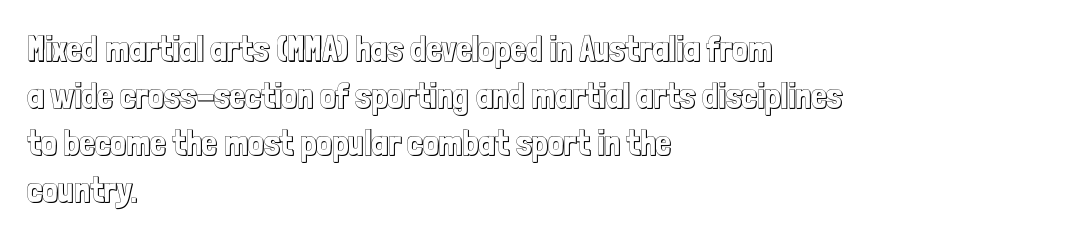
Type without underlining. In terms of leading, this rendering sits right in the middle. Notice how the passage keeps a crisp vertical edge on the left only. Look at the tracking — it's just the regular setting, nothing added. Ascenders rise straight up at ninety degrees. The face used here is proportionally spaced, like ordinary book or web type.
